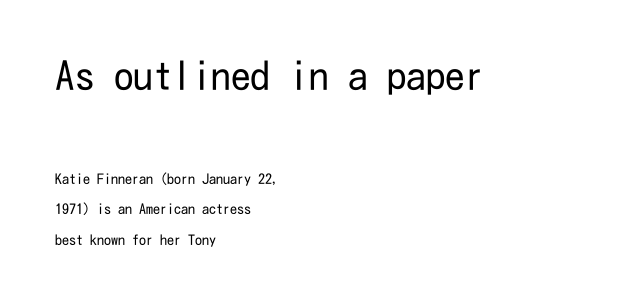
{"serif": "no", "italic": "no", "bold": "no", "weight": "regular", "width": "condensed", "stroke_contrast": "low", "x_height": "medium", "underline": "no", "align": "left", "line_spacing": "loose", "line_spacing_ratio": 2.17, "letter_spacing": "normal", "letter_spacing_em": 0.0, "larger_block": "first", "size_ratio": 2.79, "glyph_px": 39}
